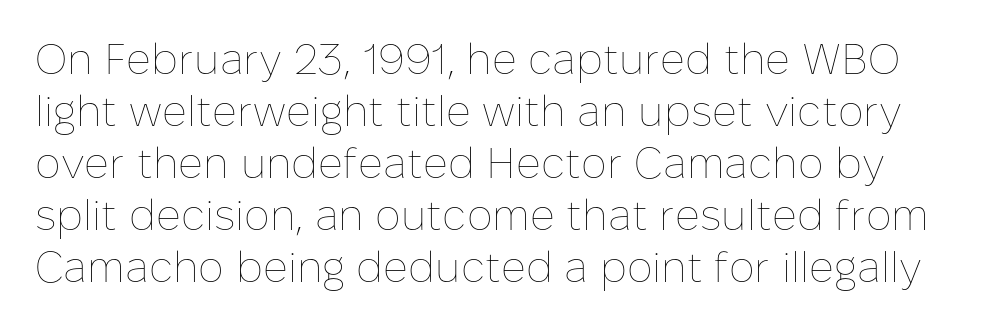
Q: Is the text bold? A: No.
Q: Is the text italic (slanted)? A: No, it is upright.
Q: Is the text underlined? A: No.
Q: Is the spacing between letters normal or unusually wide? A: Normal.
Q: Width (condensed, normal, or wide)? A: Normal.
Q: Stroke contrast? A: Low.
Q: x-height? A: Medium.
Q: Monospaced? A: No.
